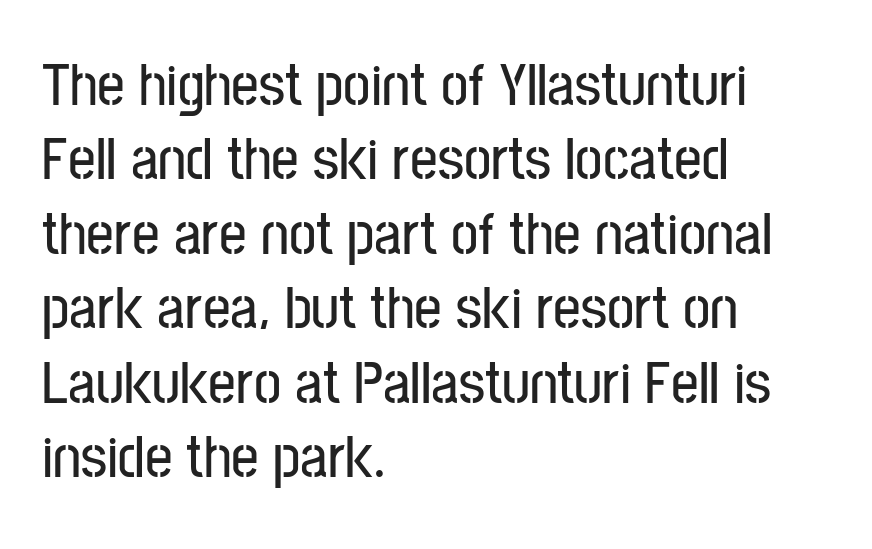
The image shows 61 px condensed sans-serif type, upright; set left-aligned, line spacing 1.22x, normal letter spacing, not underlined; low stroke contrast and a medium x-height.
